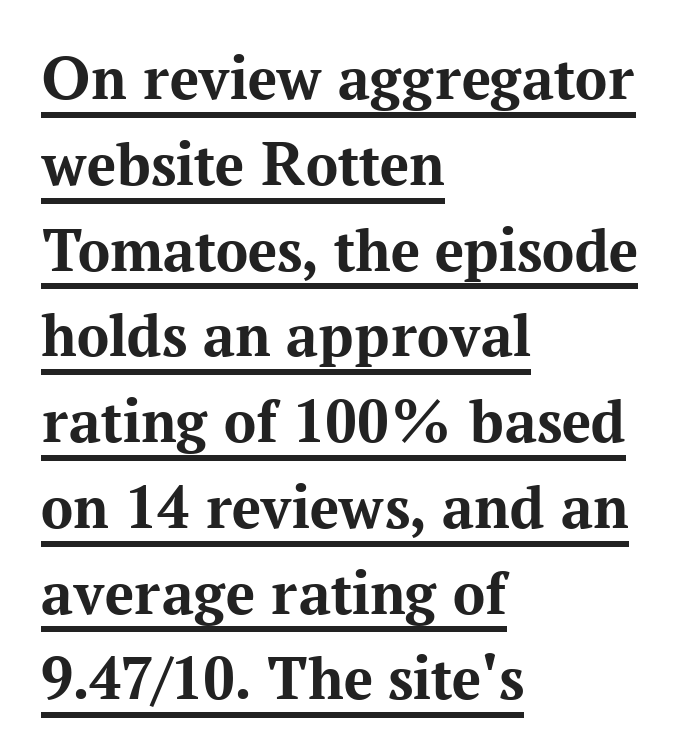
Emphasis by weight is at full strength: bold. Evenly set lines give the paragraph a standard silhouette. These lines were composed using upright roman letters. Compared with undecorated copy, this sample adds a rule below the words.
